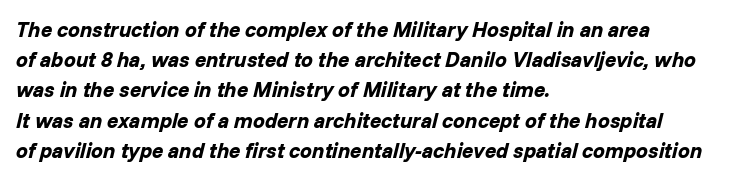
Q: Is the text bold? A: Yes.
Q: Is the text italic (slanted)? A: Yes, it leans right by about 14 degrees.
Q: Is the text underlined? A: No.
Q: How is the paragraph aligned? A: Left-aligned.
Q: Is the spacing between letters normal or unusually wide? A: Normal.
Q: Is the spacing between lines tight, normal or loose? A: Normal.
